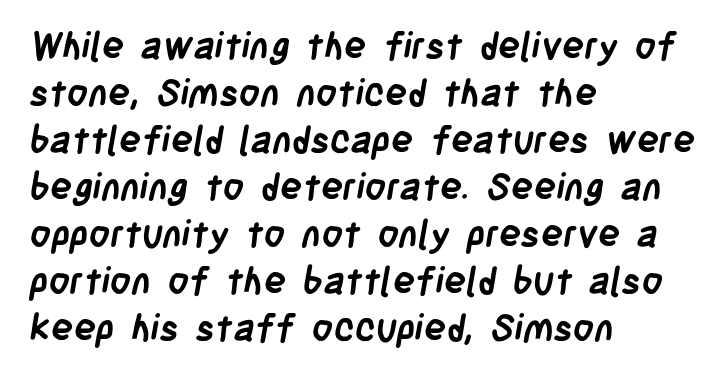
{"serif": "no", "bold": "yes", "weight": "semibold", "width": "condensed", "stroke_contrast": "low", "x_height": "large", "monospaced": "no", "underline": "no", "align": "left", "line_spacing": "normal", "line_spacing_ratio": 1.27, "letter_spacing": "normal", "letter_spacing_em": 0.0, "glyph_px": 37}
